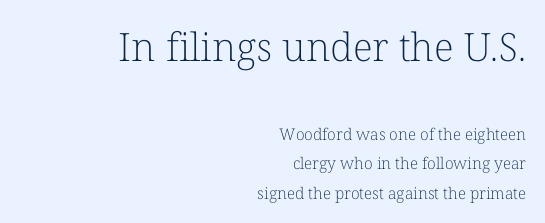
Q: Is the text bold? A: No.
Q: Is the text italic (slanted)? A: No, it is upright.
Q: Is the typeface a serif or a sans-serif typeface? A: Serif.
Q: Is the text underlined? A: No.
Q: How is the paragraph aligned? A: Right-aligned.
Q: Is the spacing between letters normal or unusually wide? A: Normal.
Q: Which block of text is set in a larger size, the first (top) or the second (bottom)? A: The first (top) one.
Q: Width (condensed, normal, or wide)? A: Normal.
Q: Stroke contrast? A: Low.
Q: x-height? A: Medium.
Q: Monospaced? A: No.
